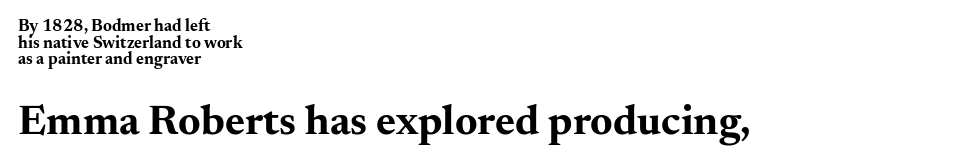
The typesetting leans heavy: a genuine bold. A typesetter would call this zero additional tracking. Serif or sans? Serif — the stroke terminals have little feet. A student would call this left alignment; a typographer would say flush left, rag right. How would I describe the line gaps? Narrow and economical. Nobody drew a line under any word here.
